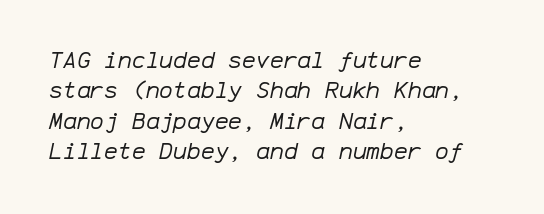
{"italic": "yes", "lean": "right", "slant_degrees": 12, "bold": "no", "underline": "no", "align": "left", "line_spacing": "normal", "line_spacing_ratio": 1.32, "letter_spacing": "normal", "letter_spacing_em": 0.0, "glyph_px": 23}
